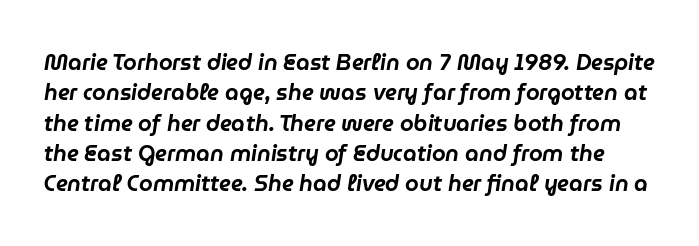
The image shows 22 px text type, italic (leaning right); set normal line spacing (1.38x), normal letter spacing, not underlined.
